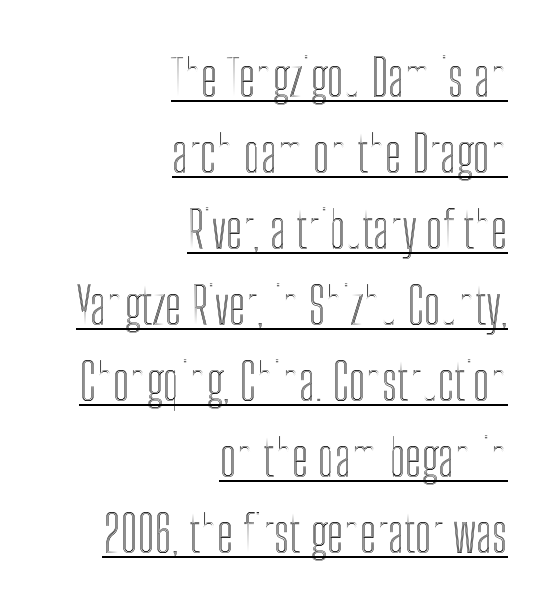
The image shows 51 px condensed type, upright; set right-aligned, normal line spacing (1.49x), normal letter spacing, underlined; a medium x-height.
